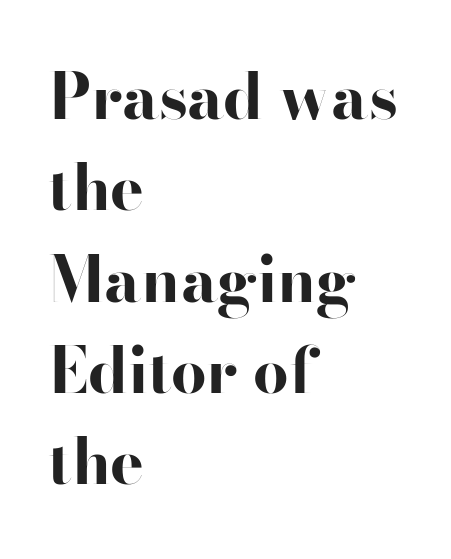
Honestly, there is no underline to notice here at all. Is the block centered? No — it sits flush against the left margin. The block of text has a typical density, with ordinary space between rows. A typesetter would call this proportional, since set widths differ per character. In terms of posture, this sample is upright.
